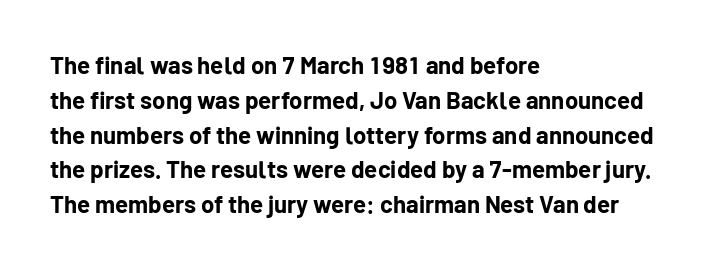
Nope, not italic — everything's standing straight. The passage shown has conventional tracking throughout. Bold? Absolutely — the strokes are thick and heavy. If you drew a ruler down the left edge, every line would touch it. The gap between lines stays unmarked. Horizontal bands of white between lines are of average thickness.
